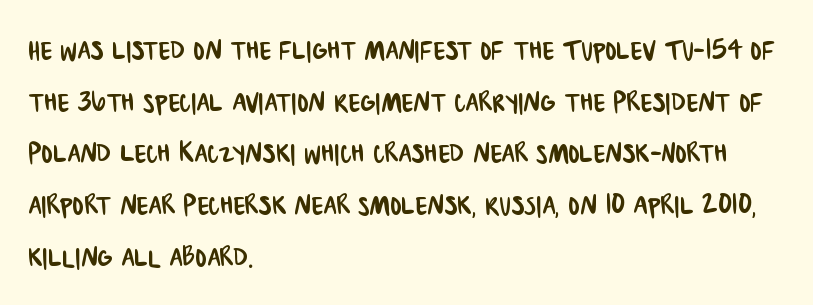
Q: Is the typeface a serif or a sans-serif typeface? A: Sans-serif.
Q: Is the text underlined? A: No.
Q: How is the paragraph aligned? A: Left-aligned.
Q: Is the spacing between letters normal or unusually wide? A: Normal.
Q: Is the spacing between lines tight, normal or loose? A: Normal.
Q: Width (condensed, normal, or wide)? A: Condensed.
Q: Stroke contrast? A: Low.
Q: x-height? A: Large.
Q: Monospaced? A: No.
